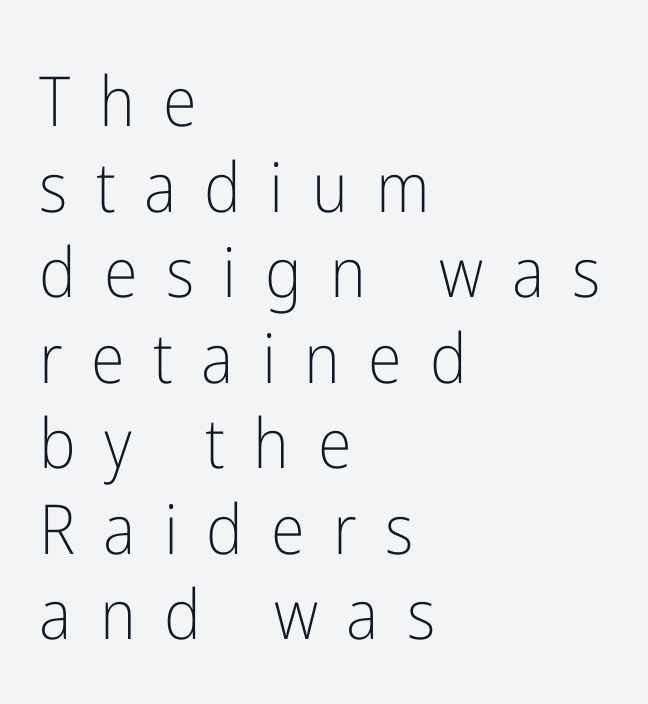
The rendering shows plain stroke endings on the letterforms — a sans-serif design. Each word looks stretched out because of the extra space between its letters. The font sits on the lighter half of the weight spectrum, regular included. Check under the words: just untouched page. Proportional: the letters do not fall into vertical columns. These lines are set flush left with a ragged right edge.
